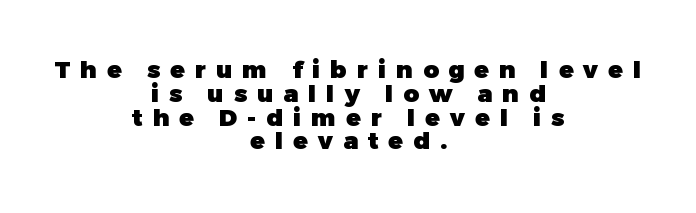
Q: Is the text bold? A: Yes.
Q: Is the text italic (slanted)? A: No, it is upright.
Q: Is the text underlined? A: No.
Q: How is the paragraph aligned? A: Centered.
Q: Is the spacing between letters normal or unusually wide? A: Unusually wide.
Q: Is the spacing between lines tight, normal or loose? A: Tight.
